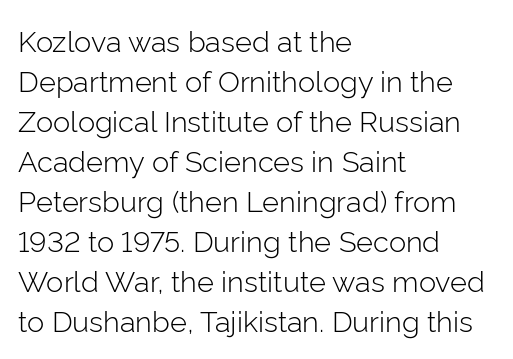
{"serif": "no", "italic": "no", "bold": "no", "weight": "light", "width": "normal", "stroke_contrast": "low", "x_height": "medium", "monospaced": "no", "underline": "no", "align": "left", "line_spacing": "normal", "line_spacing_ratio": 1.38, "letter_spacing": "normal", "letter_spacing_em": 0.0, "glyph_px": 29}
